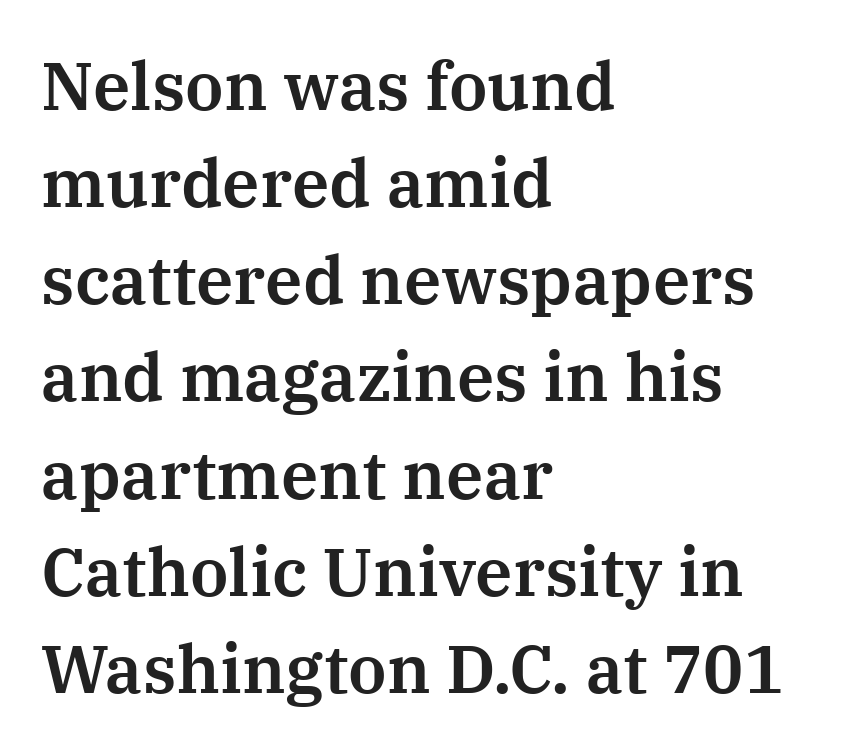
Here the glyphs are tracked normally, forming tight word shapes. Honestly, the row spacing looks completely unremarkable. Which margin do the lines hug? The left one — the right edge is uneven. Each letter keeps its own natural width here, so spacing adapts to shape. Unlike italic type, these characters show no tilt at all. The face used here is seriffed, in the tradition of book romans.
